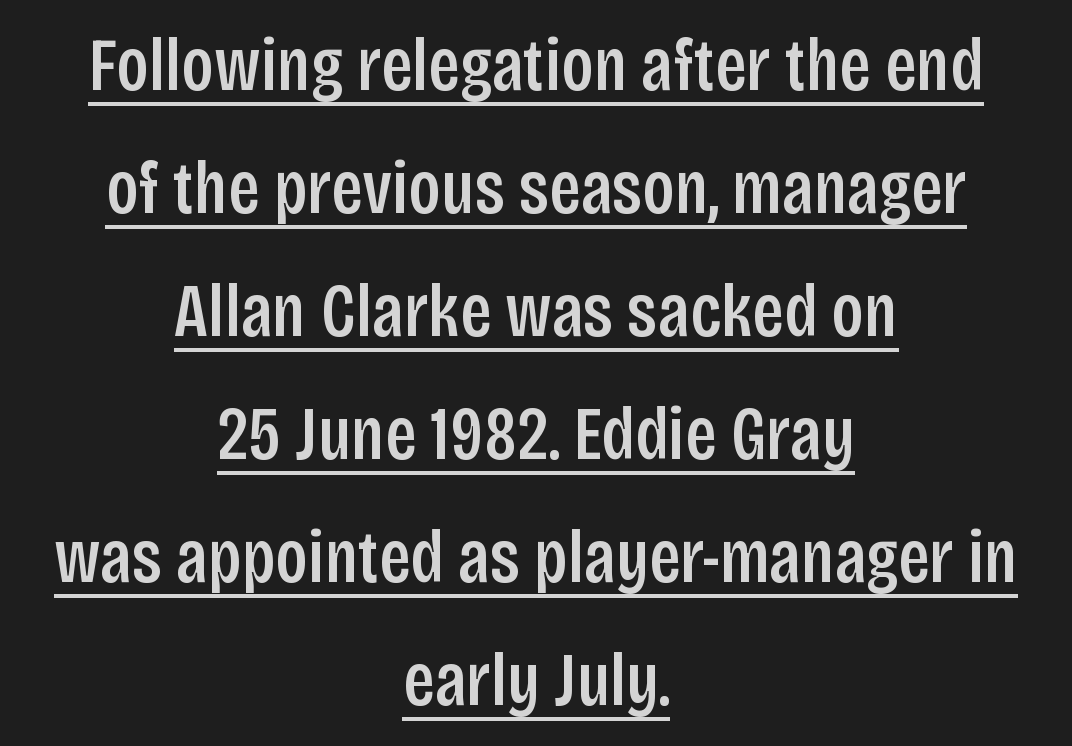
I'd describe the lettering as semibold — firm but not a full bold. If you drew a line through each stem, it would be perfectly vertical. These characters rest on top of a visible drawn line. A typesetter would call this proportional, since set widths differ per character. What's the leading like? Ordinary, nothing unusual.
